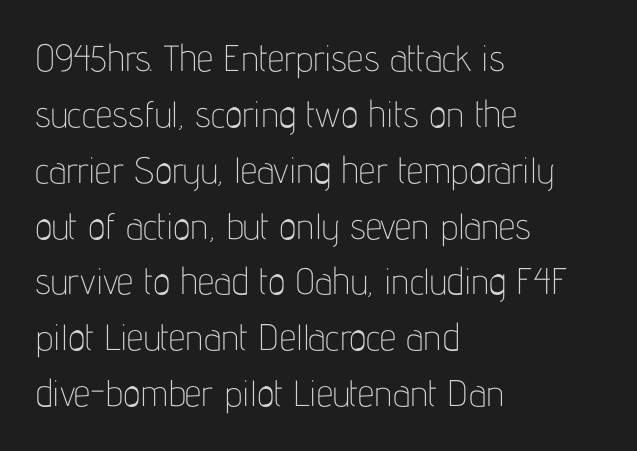
Regarding leading, the lines here are spaced in the standard way. This is sans-serif lettering, the kind often seen on screens and signage. Varying glyph widths throughout — classic text-font behaviour. Reading down the block, your eye returns to a fixed left position each line.
